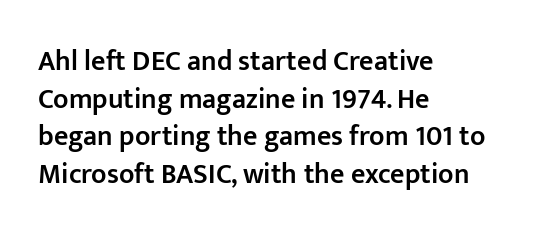
The face used here is proportionally spaced, like ordinary book or web type. Posture: straight, roman, zero tilt. Moderately thickened strokes mark this as semibold type. Regarding serifs, this sample does without them.
